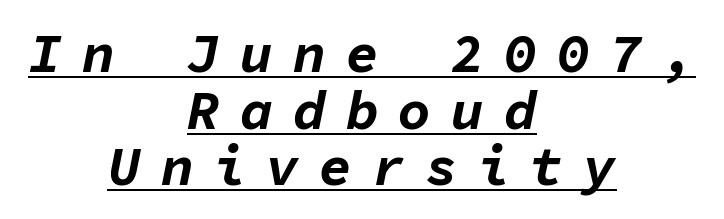
Q: Is the text bold? A: Yes.
Q: Is the text italic (slanted)? A: Yes, it leans right by about 11 degrees.
Q: Is the text underlined? A: Yes.
Q: How is the paragraph aligned? A: Centered.
Q: Is the spacing between letters normal or unusually wide? A: Unusually wide.
Q: Is the spacing between lines tight, normal or loose? A: Tight.
Q: Width (condensed, normal, or wide)? A: Normal.
Q: Stroke contrast? A: Low.
Q: x-height? A: Medium.
Q: Monospaced? A: Yes.
